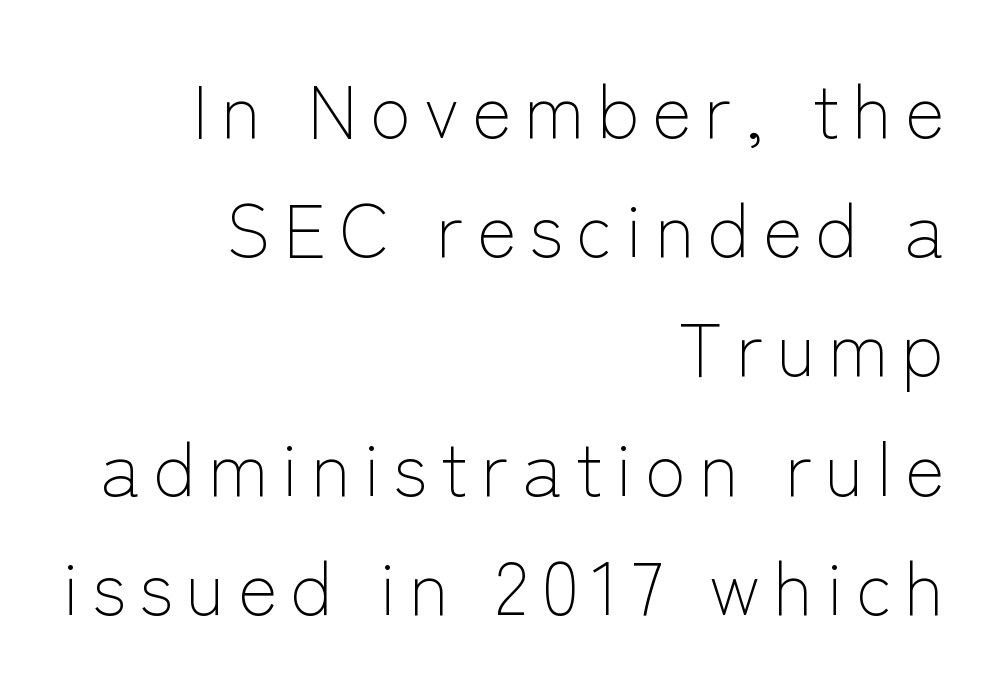
Q: Is the text bold? A: No.
Q: Is the text italic (slanted)? A: No, it is upright.
Q: Is the typeface a serif or a sans-serif typeface? A: Sans-serif.
Q: Is the text underlined? A: No.
Q: How is the paragraph aligned? A: Right-aligned.
Q: Is the spacing between lines tight, normal or loose? A: Normal.
Q: Width (condensed, normal, or wide)? A: Normal.
Q: Stroke contrast? A: Low.
Q: x-height? A: Medium.
Q: Monospaced? A: No.
